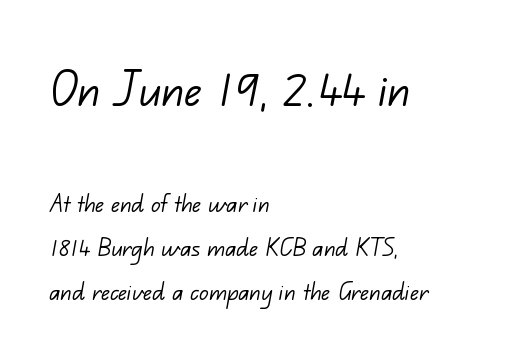
The image shows 58 px light sans-serif type; set left-aligned, normal line spacing (1.51x), normal letter spacing, not underlined; the first (top) block is 2.0x larger; low stroke contrast and a small x-height.
